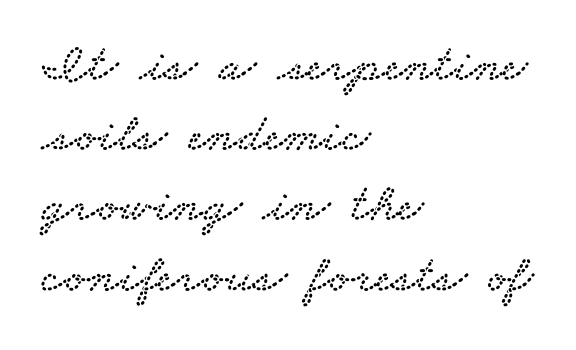
The image shows 54 px wide serif type; set left-aligned, normal line spacing (1.3x), normal letter spacing, not underlined; low stroke contrast and a small x-height.
